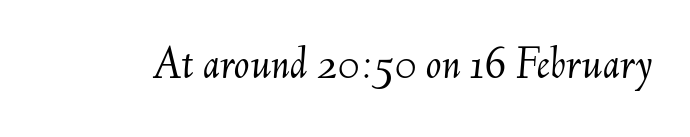
The passage shown is not underscored anywhere. Heaviness? Minimal to ordinary, like unemphasized prose. Varying glyph widths throughout — classic text-font behaviour. Here the glyphs are tracked normally, forming tight word shapes. Slant detected: the letters are inclined.
